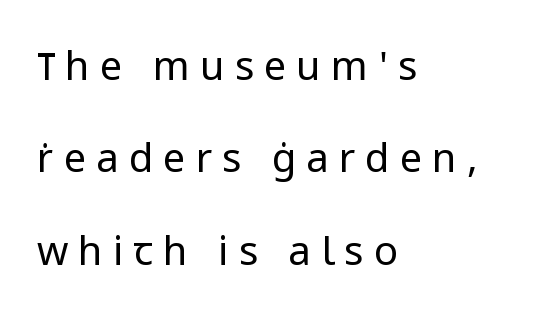
Q: Is the text bold? A: No.
Q: Is the text italic (slanted)? A: No, it is upright.
Q: Is the typeface a serif or a sans-serif typeface? A: Sans-serif.
Q: Is the text underlined? A: No.
Q: How is the paragraph aligned? A: Left-aligned.
Q: Is the spacing between letters normal or unusually wide? A: Unusually wide.
Q: Is the spacing between lines tight, normal or loose? A: Loose.
Q: Width (condensed, normal, or wide)? A: Normal.
Q: Stroke contrast? A: Low.
Q: x-height? A: Medium.
Q: Monospaced? A: No.
